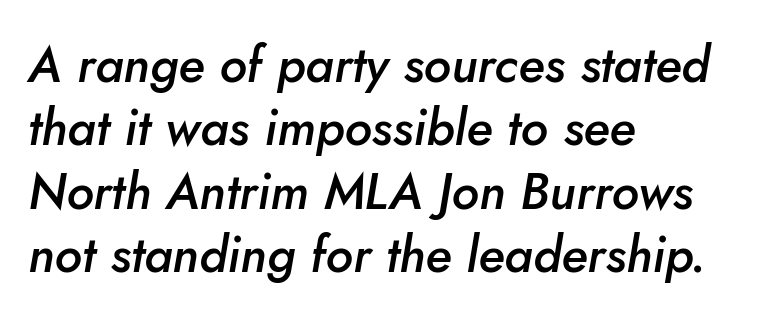
Q: Is the text bold? A: Semi-bold.
Q: Is the text italic (slanted)? A: Yes, it leans right by about 10 degrees.
Q: Is the text underlined? A: No.
Q: How is the paragraph aligned? A: Left-aligned.
Q: Is the spacing between letters normal or unusually wide? A: Normal.
Q: Is the spacing between lines tight, normal or loose? A: Normal.
Q: Width (condensed, normal, or wide)? A: Normal.
Q: Stroke contrast? A: Low.
Q: x-height? A: Small.
Q: Monospaced? A: No.
